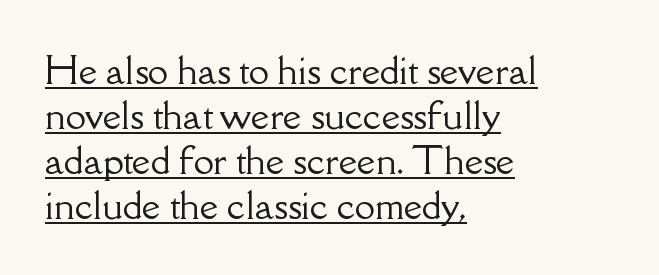
Q: Is the text italic (slanted)? A: No, it is upright.
Q: Is the typeface a serif or a sans-serif typeface? A: Serif.
Q: Is the text underlined? A: Yes.
Q: How is the paragraph aligned? A: Left-aligned.
Q: Is the spacing between letters normal or unusually wide? A: Normal.
Q: Is the spacing between lines tight, normal or loose? A: Normal.
Q: Width (condensed, normal, or wide)? A: Normal.
Q: Stroke contrast? A: Low.
Q: x-height? A: Small.
Q: Monospaced? A: No.
